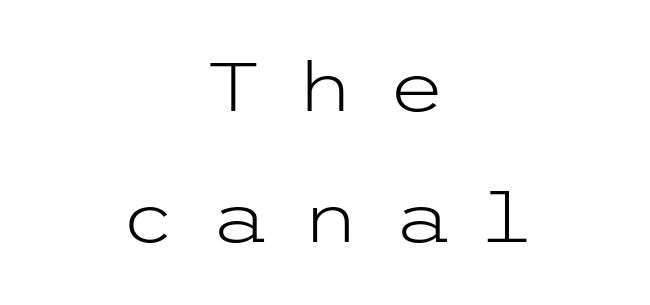
It's the straight-up-and-down kind of type. The font sits on the lighter half of the weight spectrum, regular included. This rendering employs a face without finishing strokes, i.e., a sans-serif. Reading down the block, each line starts at a different indent, mirrored at its end. Tracking here is generous; glyphs stand well apart from one another.
